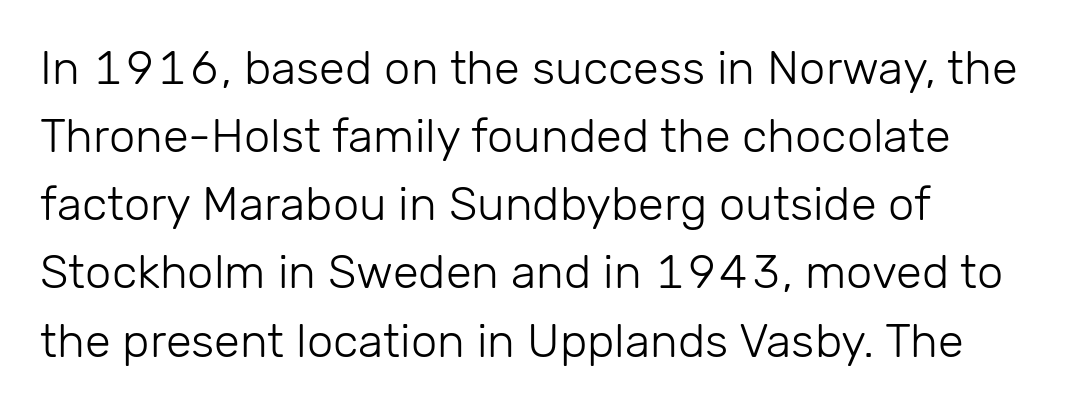
Q: Is the text bold? A: No.
Q: Is the text italic (slanted)? A: No, it is upright.
Q: Is the typeface a serif or a sans-serif typeface? A: Sans-serif.
Q: Is the text underlined? A: No.
Q: How is the paragraph aligned? A: Left-aligned.
Q: Is the spacing between letters normal or unusually wide? A: Normal.
Q: Is the spacing between lines tight, normal or loose? A: Normal.
Q: Width (condensed, normal, or wide)? A: Normal.
Q: Stroke contrast? A: Low.
Q: x-height? A: Medium.
Q: Monospaced? A: No.
